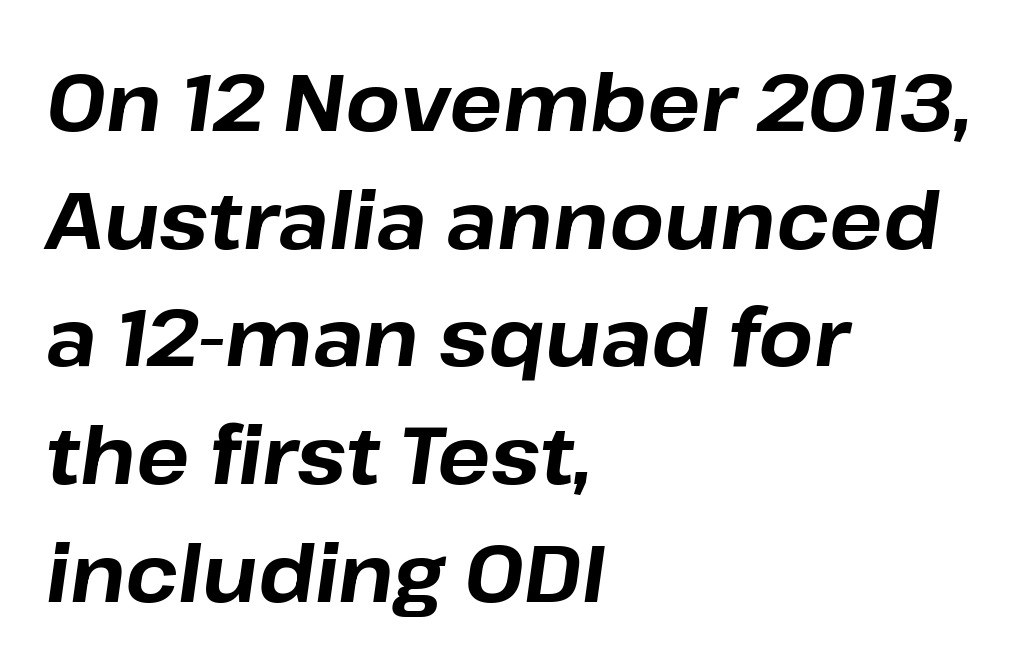
Q: Is the text bold? A: Yes.
Q: Is the text italic (slanted)? A: Yes, it leans right by about 8 degrees.
Q: Is the text underlined? A: No.
Q: How is the paragraph aligned? A: Left-aligned.
Q: Is the spacing between letters normal or unusually wide? A: Normal.
Q: Is the spacing between lines tight, normal or loose? A: Normal.
Q: Width (condensed, normal, or wide)? A: Normal.
Q: Stroke contrast? A: Low.
Q: x-height? A: Medium.
Q: Monospaced? A: No.
